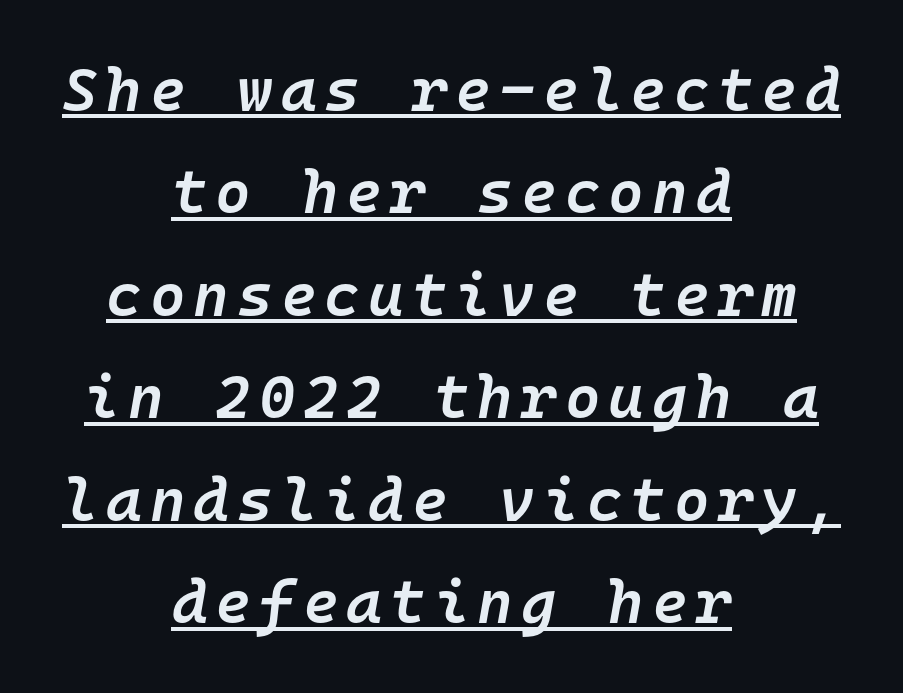
Q: Is the text bold? A: Semi-bold.
Q: Is the text italic (slanted)? A: Yes, it leans right by about 10 degrees.
Q: Is the text underlined? A: Yes.
Q: How is the paragraph aligned? A: Centered.
Q: Is the spacing between lines tight, normal or loose? A: Normal.
Q: Width (condensed, normal, or wide)? A: Normal.
Q: Stroke contrast? A: Low.
Q: x-height? A: Medium.
Q: Monospaced? A: Yes.
